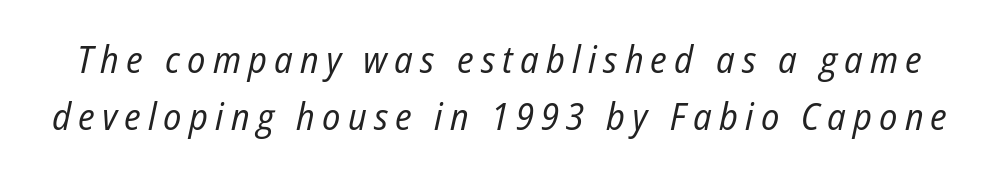
Q: Is the text bold? A: No.
Q: Is the text italic (slanted)? A: Yes, it leans right by about 12 degrees.
Q: Is the text underlined? A: No.
Q: Is the spacing between lines tight, normal or loose? A: Normal.
Q: Width (condensed, normal, or wide)? A: Condensed.
Q: Stroke contrast? A: Low.
Q: x-height? A: Medium.
Q: Monospaced? A: No.
